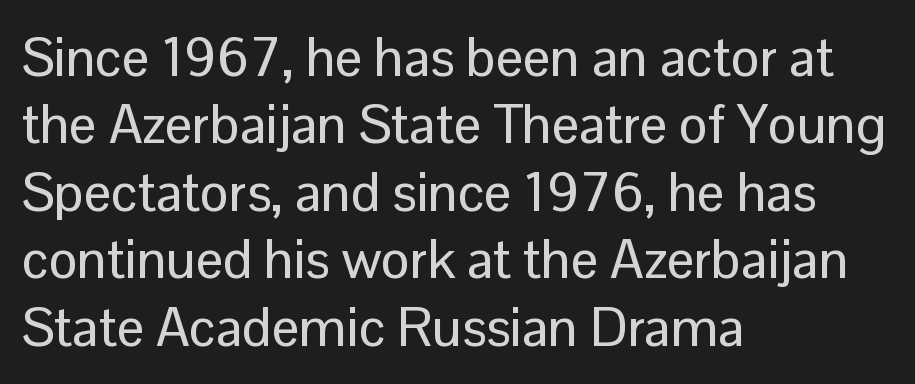
Q: Is the text italic (slanted)? A: No, it is upright.
Q: Is the typeface a serif or a sans-serif typeface? A: Sans-serif.
Q: Is the text underlined? A: No.
Q: How is the paragraph aligned? A: Left-aligned.
Q: Is the spacing between letters normal or unusually wide? A: Normal.
Q: Is the spacing between lines tight, normal or loose? A: Normal.
Q: Width (condensed, normal, or wide)? A: Normal.
Q: Stroke contrast? A: Low.
Q: x-height? A: Medium.
Q: Monospaced? A: No.
